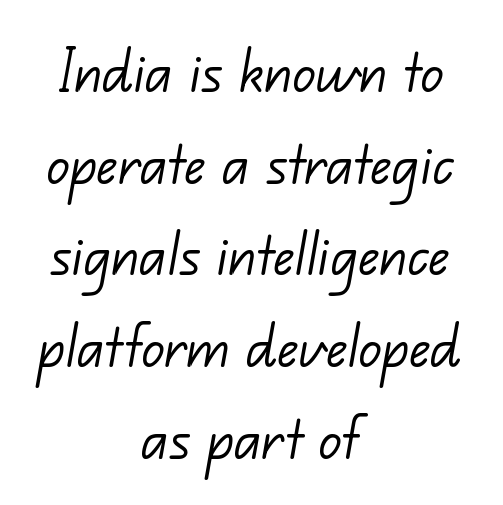
Q: Is the text bold? A: No.
Q: Is the typeface a serif or a sans-serif typeface? A: Sans-serif.
Q: Is the text underlined? A: No.
Q: How is the paragraph aligned? A: Centered.
Q: Is the spacing between letters normal or unusually wide? A: Normal.
Q: Is the spacing between lines tight, normal or loose? A: Normal.
Q: Width (condensed, normal, or wide)? A: Normal.
Q: Stroke contrast? A: Low.
Q: x-height? A: Small.
Q: Monospaced? A: No.
